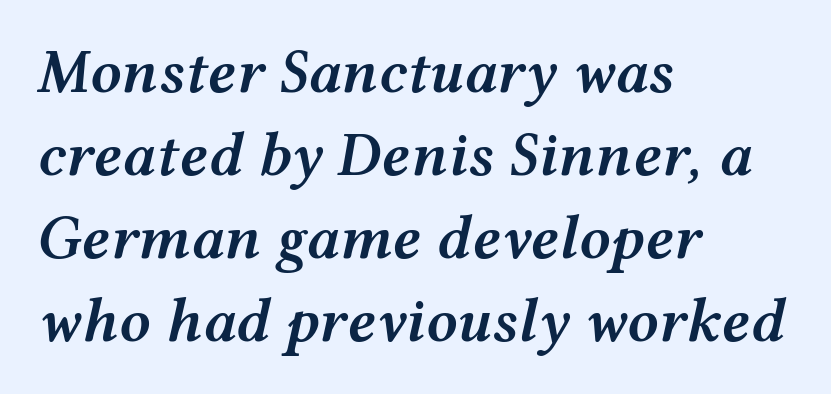
The horizontal fit of the characters is conventional and even. Style check: oblique. Slightly chunky letters — semibold, I'd say, not full bold. Baseline-to-baseline distance is the conventional proportion of letter height. A bare baseline throughout the passage. Do the characters align in a grid? No, the font is proportional.
